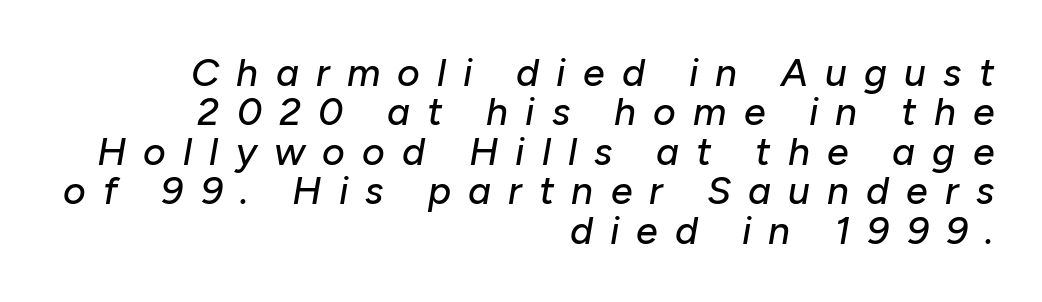
Q: Is the text italic (slanted)? A: Yes, it leans right by about 10 degrees.
Q: Is the text underlined? A: No.
Q: How is the paragraph aligned? A: Right-aligned.
Q: Is the spacing between letters normal or unusually wide? A: Unusually wide.
Q: Is the spacing between lines tight, normal or loose? A: Tight.
Q: Width (condensed, normal, or wide)? A: Normal.
Q: Stroke contrast? A: Low.
Q: x-height? A: Medium.
Q: Monospaced? A: No.
